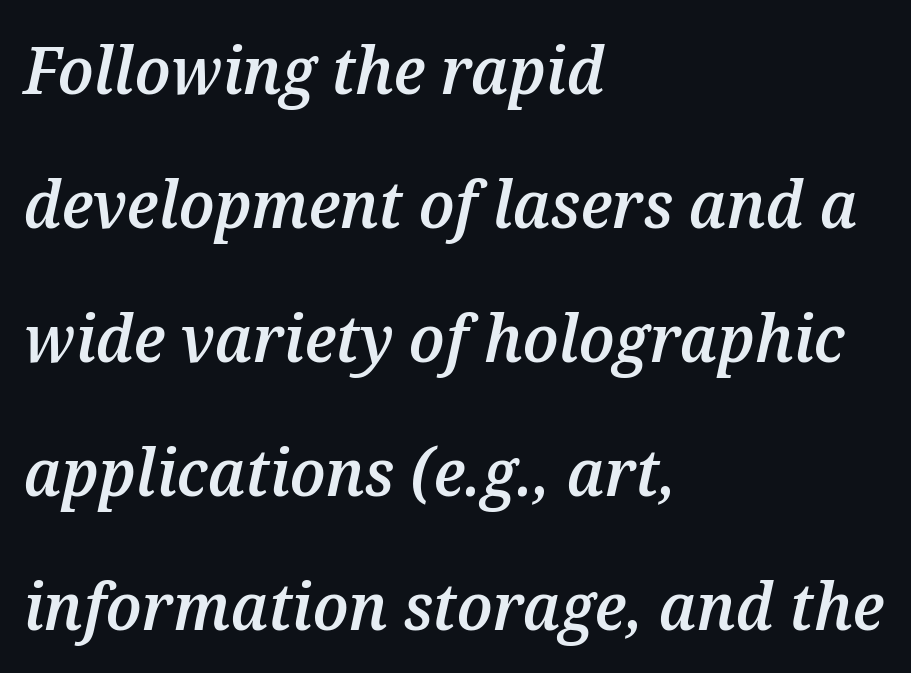
{"italic": "yes", "lean": "right", "slant_degrees": 12, "bold": "semi", "weight": "semibold", "width": "normal", "stroke_contrast": "medium", "x_height": "medium", "monospaced": "no", "underline": "no", "align": "left", "line_spacing": "loose", "line_spacing_ratio": 2.03, "letter_spacing": "normal", "letter_spacing_em": 0.0, "glyph_px": 66}
